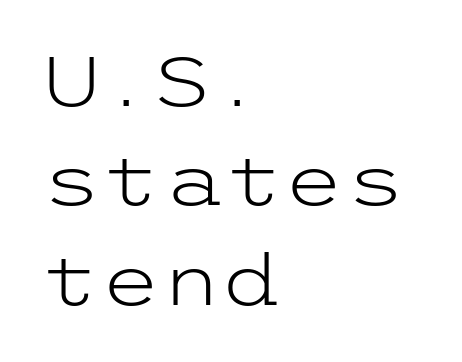
Q: Is the text bold? A: No.
Q: Is the text italic (slanted)? A: No, it is upright.
Q: Is the typeface a serif or a sans-serif typeface? A: Sans-serif.
Q: Is the text underlined? A: No.
Q: How is the paragraph aligned? A: Left-aligned.
Q: Is the spacing between letters normal or unusually wide? A: Normal.
Q: Is the spacing between lines tight, normal or loose? A: Normal.
Q: Width (condensed, normal, or wide)? A: Wide.
Q: Stroke contrast? A: Low.
Q: x-height? A: Medium.
